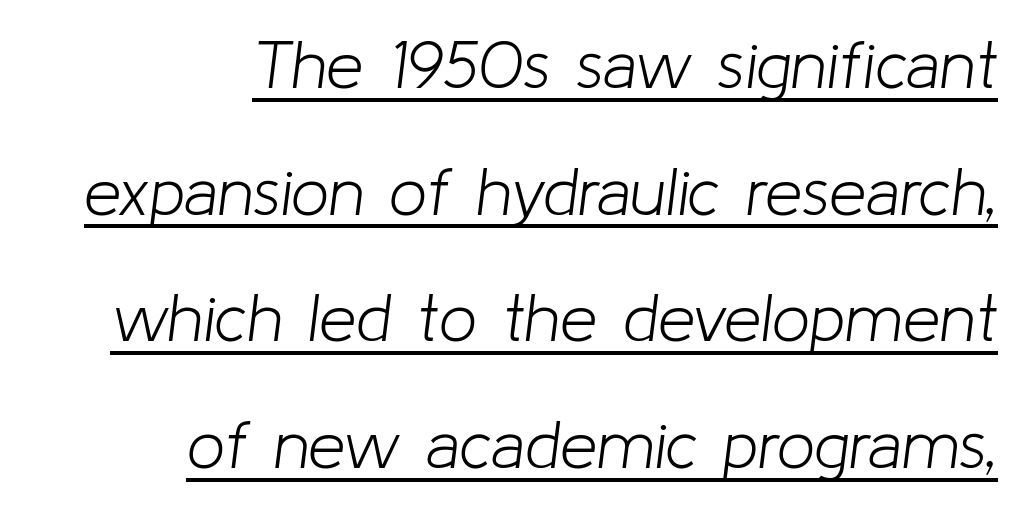
Q: Is the text bold? A: No.
Q: Is the text italic (slanted)? A: Yes, it leans right by about 8 degrees.
Q: Is the text underlined? A: Yes.
Q: How is the paragraph aligned? A: Right-aligned.
Q: Is the spacing between letters normal or unusually wide? A: Normal.
Q: Width (condensed, normal, or wide)? A: Normal.
Q: Stroke contrast? A: Low.
Q: x-height? A: Medium.
Q: Monospaced? A: No.
